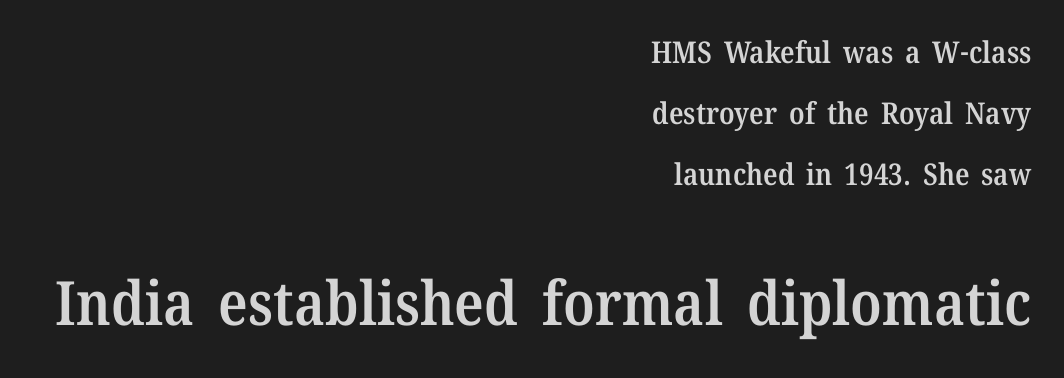
The image shows 61 px semibold serif type, upright; set right-aligned, loose line spacing (2.03x), normal letter spacing, not underlined; the second (bottom) block is 2.03x larger; medium stroke contrast and a medium x-height.
